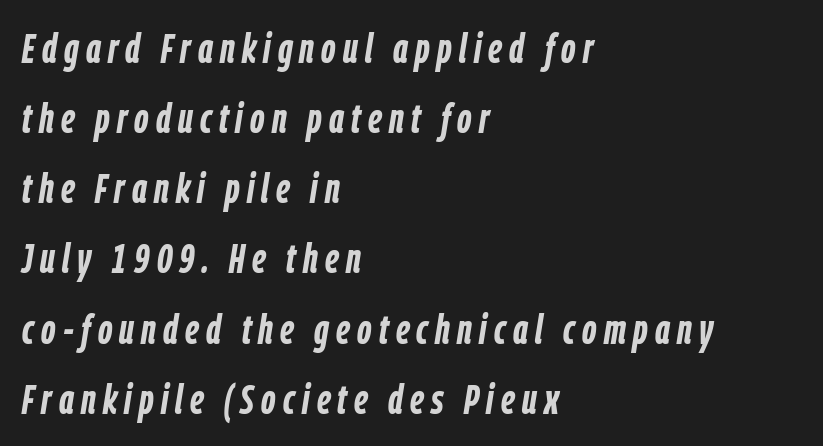
{"italic": "yes", "lean": "right", "slant_degrees": 9, "bold": "yes", "weight": "semibold", "width": "condensed", "stroke_contrast": "low", "x_height": "medium", "monospaced": "no", "underline": "no", "align": "left", "line_spacing": "normal", "line_spacing_ratio": 1.67, "glyph_px": 42}
